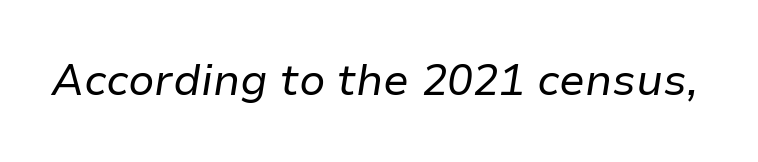
Q: Is the text bold? A: No.
Q: Is the text italic (slanted)? A: Yes, it leans right by about 9 degrees.
Q: Is the text underlined? A: No.
Q: Is the spacing between letters normal or unusually wide? A: Normal.
Q: Width (condensed, normal, or wide)? A: Normal.
Q: Stroke contrast? A: Low.
Q: x-height? A: Medium.
Q: Monospaced? A: No.
